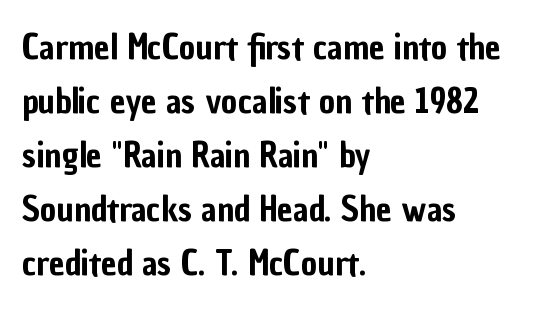
The passage shown stacks its lines at a standard gap. A typesetter would call this zero additional tracking. Does the lettering tilt? It doesn't — this is upright. Casual observation: everything's shoved over to the left. Check where the strokes stop: nothing finishes them off — pure sans.
